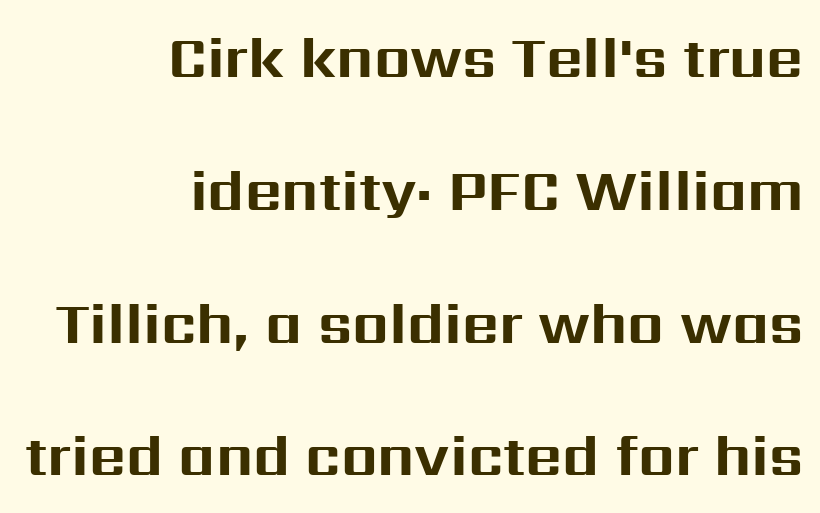
Q: Is the text bold? A: Yes.
Q: Is the text italic (slanted)? A: No, it is upright.
Q: Is the typeface a serif or a sans-serif typeface? A: Sans-serif.
Q: Is the text underlined? A: No.
Q: How is the paragraph aligned? A: Right-aligned.
Q: Is the spacing between letters normal or unusually wide? A: Normal.
Q: Is the spacing between lines tight, normal or loose? A: Loose.
Q: Width (condensed, normal, or wide)? A: Normal.
Q: Stroke contrast? A: Medium.
Q: x-height? A: Medium.
Q: Monospaced? A: No.
